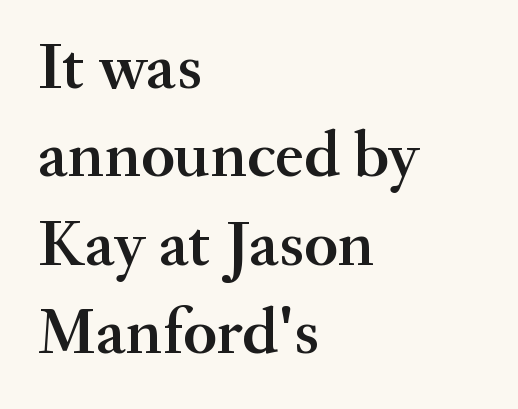
The image shows 66 px semibold serif type, upright; set left-aligned, normal line spacing (1.34x), normal letter spacing, not underlined; medium stroke contrast and a small x-height.
